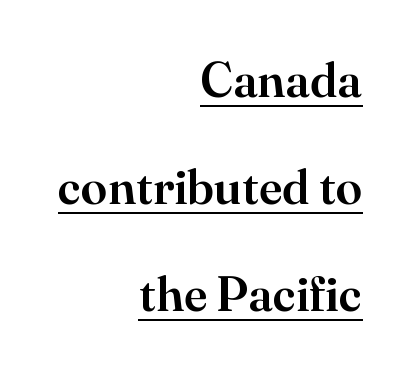
{"serif": "yes", "italic": "no", "width": "normal", "stroke_contrast": "high", "x_height": "small", "monospaced": "no", "underline": "yes", "align": "right", "line_spacing": "loose", "line_spacing_ratio": 2.23, "letter_spacing": "normal", "letter_spacing_em": 0.0, "glyph_px": 48}
